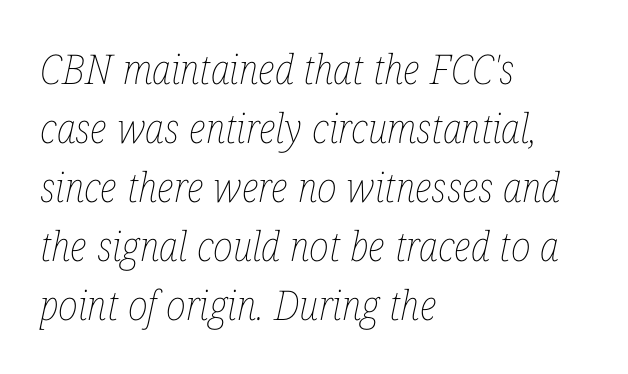
Q: Is the text bold? A: No.
Q: Is the text italic (slanted)? A: Yes, it leans right by about 12 degrees.
Q: Is the text underlined? A: No.
Q: How is the paragraph aligned? A: Left-aligned.
Q: Is the spacing between letters normal or unusually wide? A: Normal.
Q: Is the spacing between lines tight, normal or loose? A: Normal.
Q: Width (condensed, normal, or wide)? A: Condensed.
Q: Stroke contrast? A: Low.
Q: x-height? A: Medium.
Q: Monospaced? A: No.
